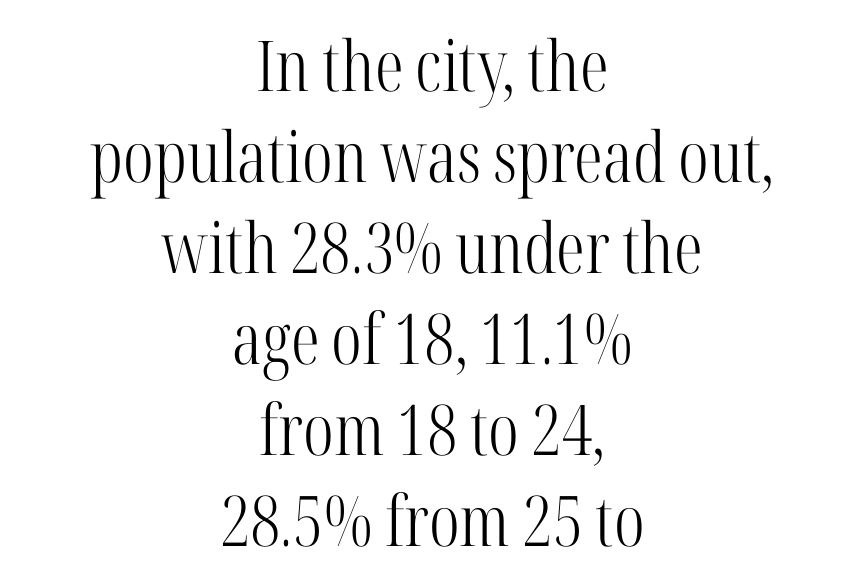
Q: Is the text bold? A: No.
Q: Is the text italic (slanted)? A: No, it is upright.
Q: Is the typeface a serif or a sans-serif typeface? A: Serif.
Q: Is the text underlined? A: No.
Q: How is the paragraph aligned? A: Centered.
Q: Is the spacing between letters normal or unusually wide? A: Normal.
Q: Is the spacing between lines tight, normal or loose? A: Normal.
Q: Width (condensed, normal, or wide)? A: Condensed.
Q: Stroke contrast? A: High.
Q: x-height? A: Medium.
Q: Monospaced? A: No.
